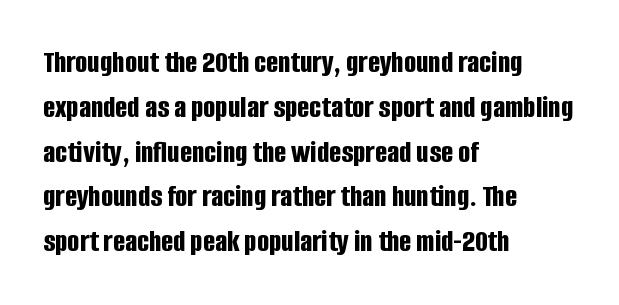
Style check: upright. Standard letterfit; no display-style spreading of the glyphs. Quick note: underline off. This rendering uses left alignment, leaving the right contour irregular.
